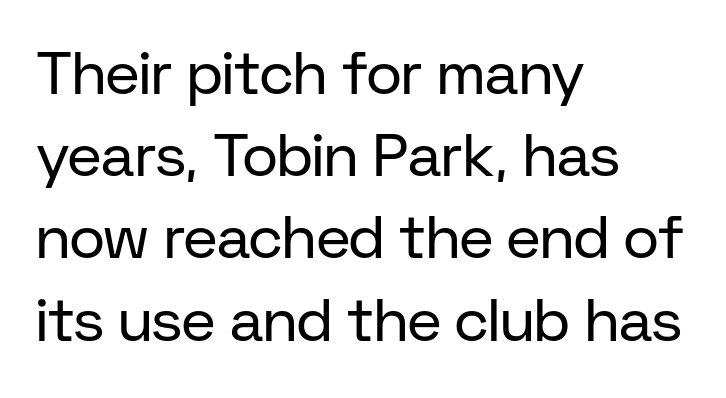
Line beginnings align vertically; line endings do not. I'd call this a sans setting — the letters go barefoot. Caption: face not bold, strokes unweighted. Character widths vary here, with narrow letters taking less room than wide ones.
